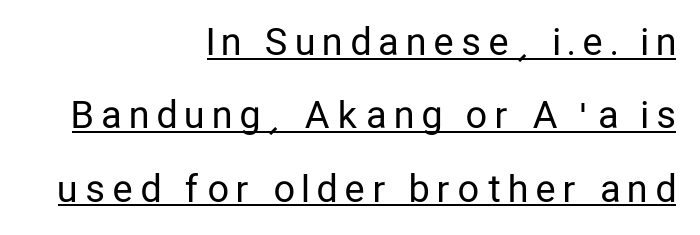
The image shows 37 px regular-weight, condensed sans-serif type, upright; set right-aligned, loose line spacing (1.98x), unusually wide letter spacing (+0.24 em), underlined; low stroke contrast and a medium x-height.
